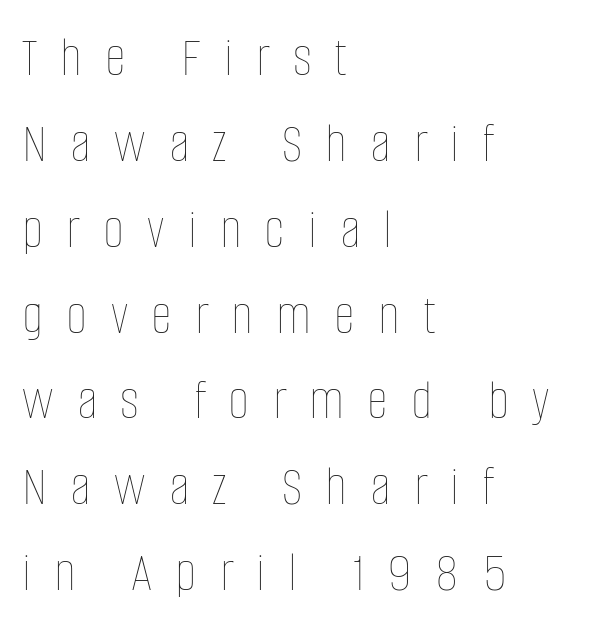
A bare baseline throughout the passage. Each letter keeps its own natural width here, so spacing adapts to shape. Each new line begins a customary step beneath the previous one. The passage is arranged the way most books set body copy — flush left. The line texture is sparse and dotted thanks to wide tracking. Vertical strokes here are truly vertical.
